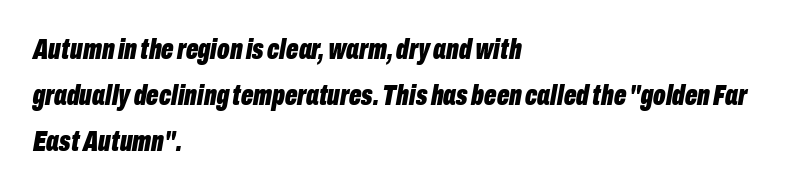
Q: Is the text bold? A: Yes.
Q: Is the text italic (slanted)? A: Yes, it leans right by about 10 degrees.
Q: Is the text underlined? A: No.
Q: How is the paragraph aligned? A: Left-aligned.
Q: Is the spacing between letters normal or unusually wide? A: Normal.
Q: Is the spacing between lines tight, normal or loose? A: Normal.
Q: Width (condensed, normal, or wide)? A: Condensed.
Q: Stroke contrast? A: Low.
Q: x-height? A: Medium.
Q: Monospaced? A: No.
